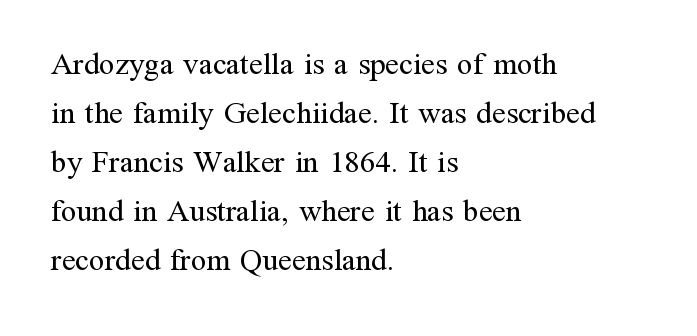
{"serif": "yes", "italic": "no", "bold": "no", "weight": "regular", "width": "normal", "stroke_contrast": "medium", "x_height": "medium", "monospaced": "no", "underline": "no", "align": "left", "line_spacing": "normal", "line_spacing_ratio": 1.58, "letter_spacing": "normal", "letter_spacing_em": 0.0, "glyph_px": 31}
